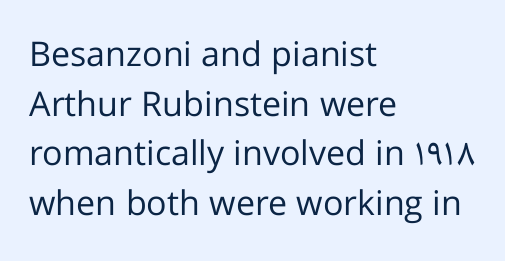
Reading down the column, the eye jumps a familiar distance to each next line. No chunkiness to these letters — they're not bold. Italic? Not at all — the glyphs are vertical. Each letter keeps its own natural width here, so spacing adapts to shape.
